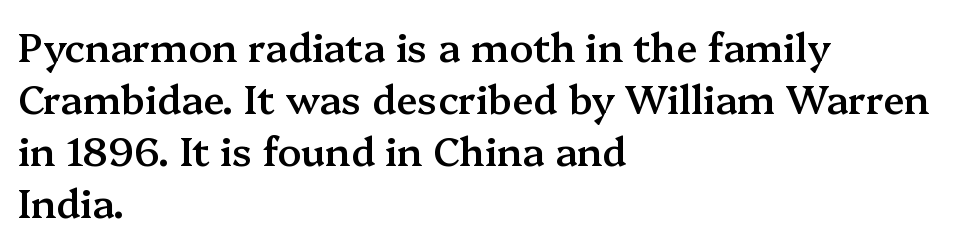
The image shows 39 px semibold serif type, upright; set left-aligned, normal line spacing (1.33x), normal letter spacing, not underlined; medium stroke contrast and a medium x-height.
